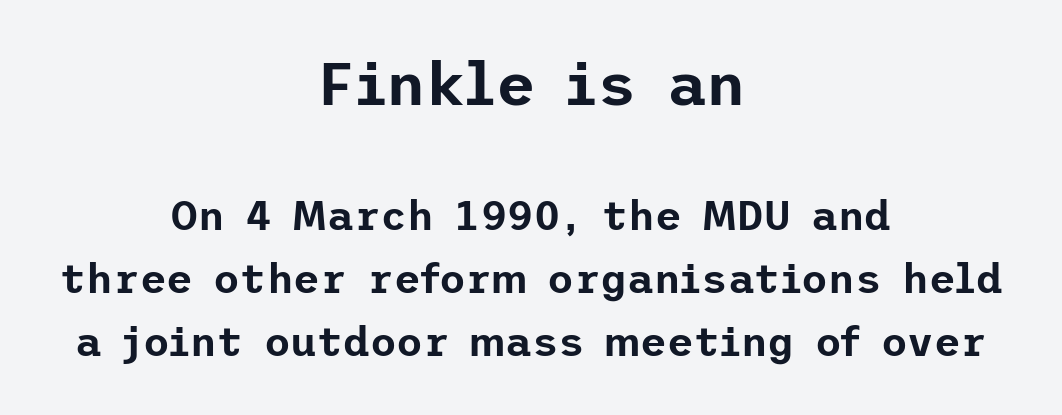
Q: Is the text italic (slanted)? A: No, it is upright.
Q: Is the typeface a serif or a sans-serif typeface? A: Sans-serif.
Q: Is the text underlined? A: No.
Q: How is the paragraph aligned? A: Centered.
Q: Is the spacing between letters normal or unusually wide? A: Normal.
Q: Is the spacing between lines tight, normal or loose? A: Normal.
Q: Which block of text is set in a larger size, the first (top) or the second (bottom)? A: The first (top) one.
Q: Width (condensed, normal, or wide)? A: Normal.
Q: Stroke contrast? A: Low.
Q: x-height? A: Medium.
